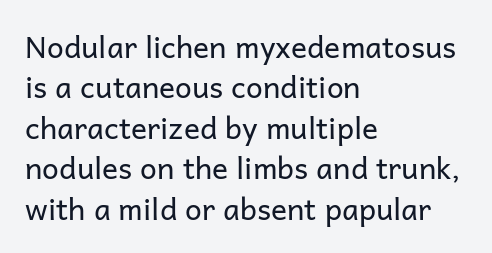
{"serif": "no", "italic": "no", "bold": "no", "weight": "regular", "width": "normal", "stroke_contrast": "low", "x_height": "medium", "monospaced": "no", "underline": "no", "align": "left", "line_spacing": "normal", "line_spacing_ratio": 1.35, "letter_spacing": "normal", "letter_spacing_em": 0.0, "glyph_px": 30}
